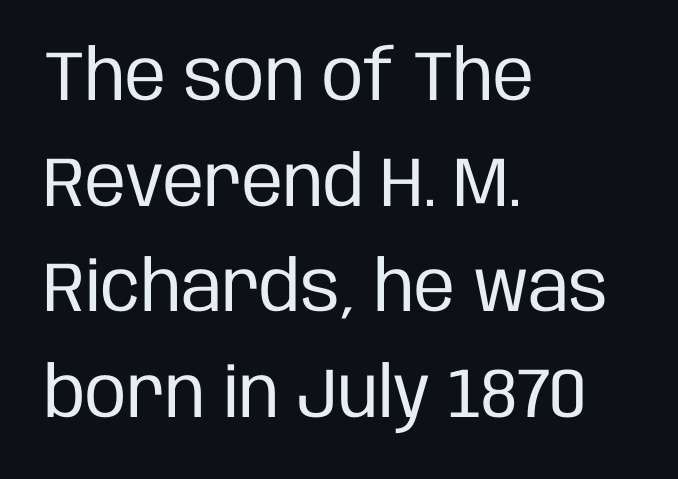
The font family rendered here belongs to the sans-serif group. Rendered with straight, roman letterforms. The face used here is rendered with its standard letterfit. The baseline area is clear. The text block is weighted toward the left margin, trailing off unevenly rightward. Honestly, the row spacing looks completely unremarkable.
